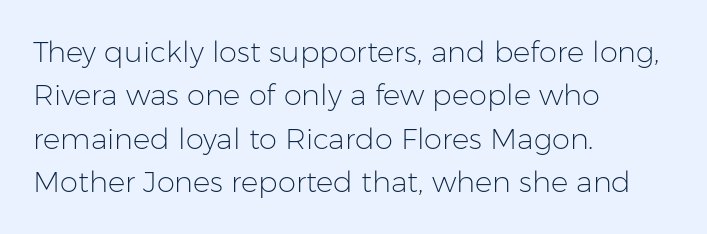
{"serif": "no", "italic": "no", "bold": "no", "weight": "light", "width": "normal", "stroke_contrast": "low", "x_height": "medium", "monospaced": "no", "underline": "no", "align": "left", "line_spacing": "normal", "line_spacing_ratio": 1.5, "letter_spacing": "normal", "letter_spacing_em": 0.0, "glyph_px": 29}
